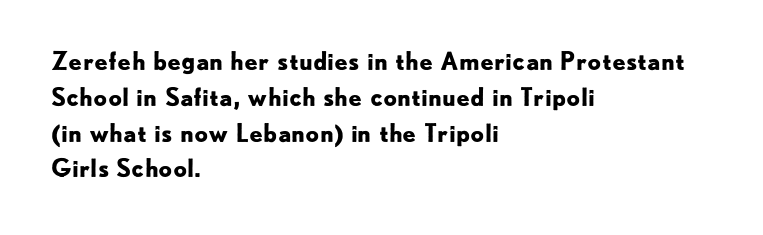
Q: Is the text bold? A: Yes.
Q: Is the text italic (slanted)? A: No, it is upright.
Q: Is the text underlined? A: No.
Q: How is the paragraph aligned? A: Left-aligned.
Q: Is the spacing between letters normal or unusually wide? A: Normal.
Q: Is the spacing between lines tight, normal or loose? A: Normal.
